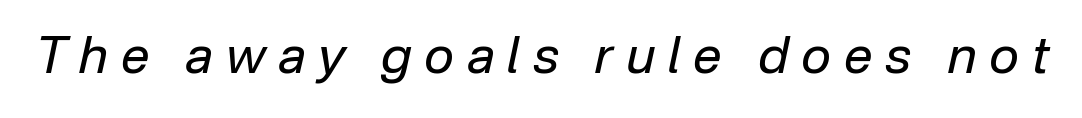
The image shows 51 px regular-weight type, italic (leaning right); set unusually wide letter spacing (+0.25 em), not underlined; low stroke contrast and a medium x-height.
